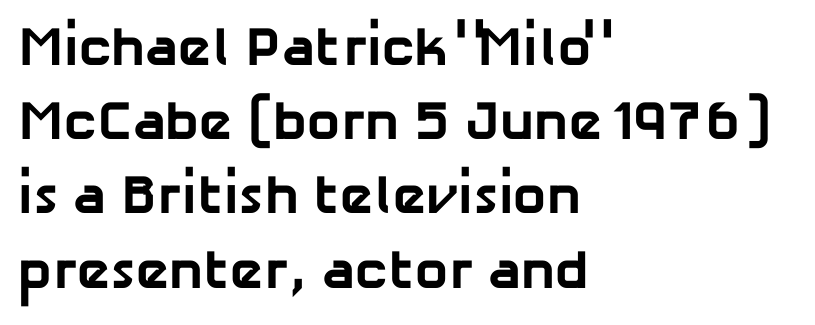
{"serif": "no", "bold": "yes", "weight": "bold", "width": "normal", "stroke_contrast": "low", "x_height": "medium", "monospaced": "no", "underline": "no", "align": "left", "line_spacing": "normal", "line_spacing_ratio": 1.35, "letter_spacing": "normal", "letter_spacing_em": 0.0, "glyph_px": 55}
